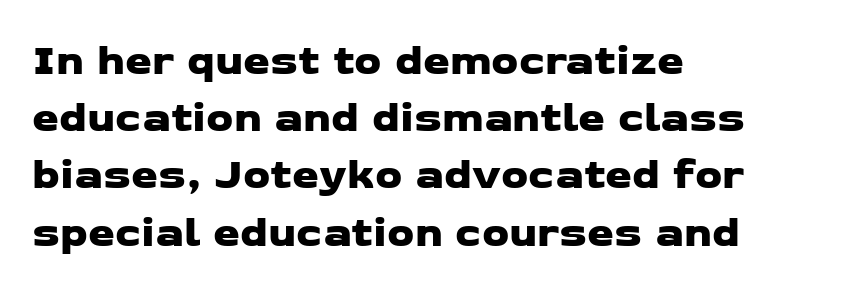
The gaps between neighbouring characters are ordinary and unremarkable. This sample keeps an unexceptional amount of space between lines. Plain, unruled lines of type. You could not count columns in this text — the font is proportionally spaced.
